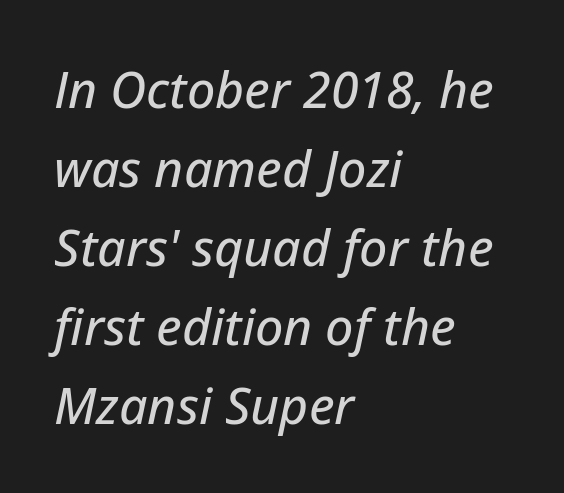
Q: Is the text italic (slanted)? A: Yes, it leans right by about 12 degrees.
Q: Is the text underlined? A: No.
Q: How is the paragraph aligned? A: Left-aligned.
Q: Is the spacing between letters normal or unusually wide? A: Normal.
Q: Is the spacing between lines tight, normal or loose? A: Normal.
Q: Width (condensed, normal, or wide)? A: Normal.
Q: Stroke contrast? A: Low.
Q: x-height? A: Medium.
Q: Monospaced? A: No.
